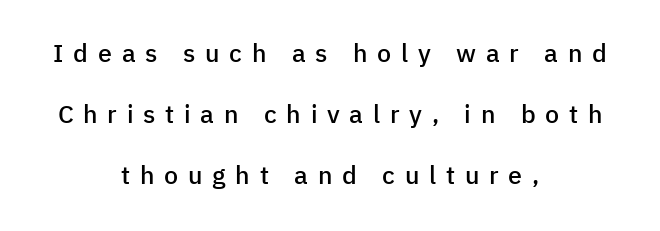
{"italic": "no", "bold": "semi", "underline": "no", "align": "center", "line_spacing": "loose", "line_spacing_ratio": 2.44, "letter_spacing": "wide", "letter_spacing_em": 0.39, "glyph_px": 25}
